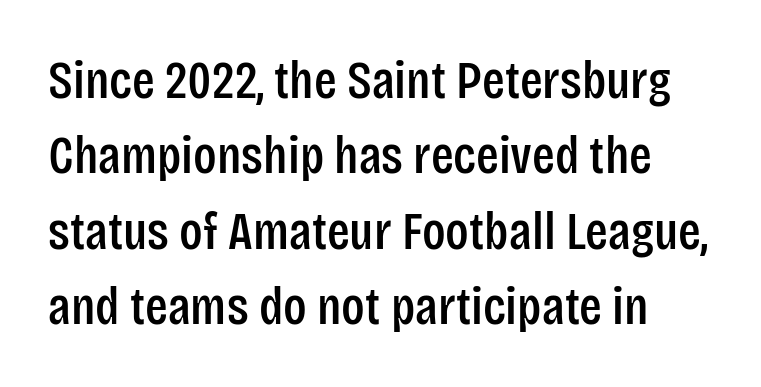
Q: Is the text italic (slanted)? A: No, it is upright.
Q: Is the typeface a serif or a sans-serif typeface? A: Sans-serif.
Q: Is the text underlined? A: No.
Q: Is the spacing between letters normal or unusually wide? A: Normal.
Q: Is the spacing between lines tight, normal or loose? A: Normal.
Q: Width (condensed, normal, or wide)? A: Condensed.
Q: Stroke contrast? A: Low.
Q: x-height? A: Large.
Q: Monospaced? A: No.
